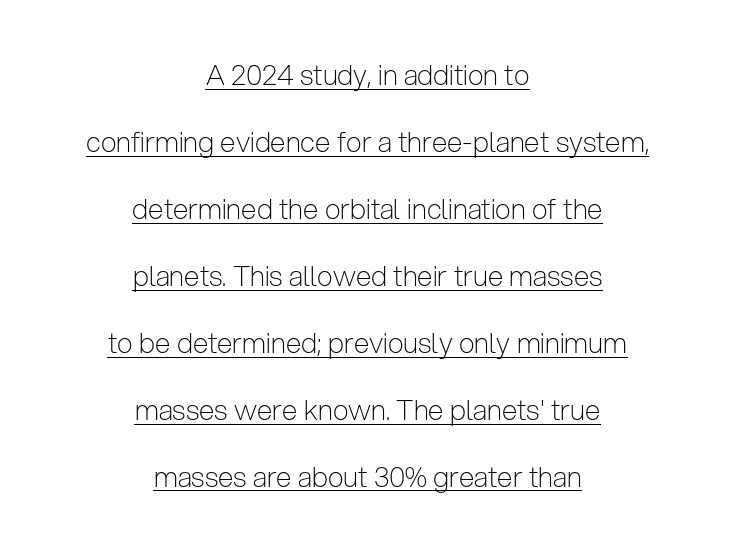
The image shows 28 px light, condensed sans-serif type, upright; set centered, loose line spacing (2.39x), normal letter spacing, underlined; low stroke contrast and a medium x-height.
